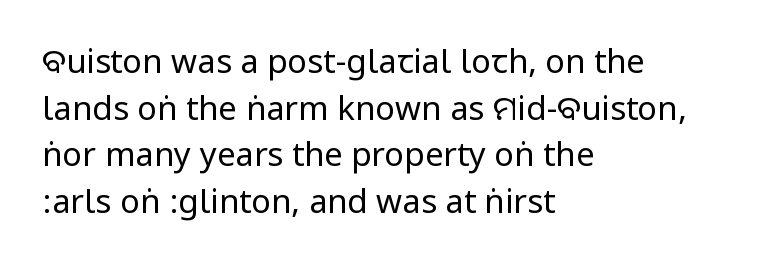
The image shows 33 px regular-weight, condensed sans-serif type, upright; set left-aligned, normal line spacing (1.41x), normal letter spacing, not underlined; low stroke contrast.
